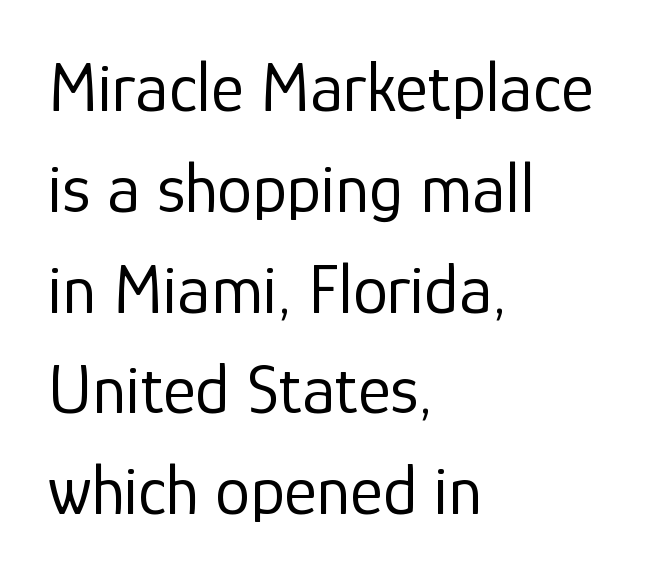
Stroke mass is kept to a normal reading level or below. Underlining? Definitely not there. Nothing unusual about the tracking: characters are spaced as the font intends. Unlike italic type, these characters show no tilt at all. One glance says typical: line gaps are just what's usual. If you drew a ruler down the left edge, every line would touch it.
